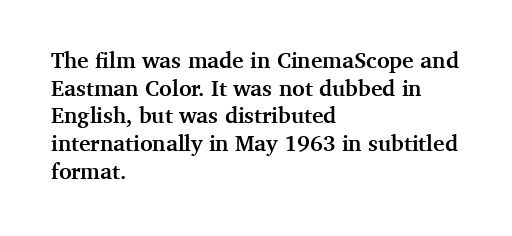
{"italic": "no", "bold": "yes", "underline": "no", "align": "left", "line_spacing": "normal", "line_spacing_ratio": 1.26, "letter_spacing": "normal", "letter_spacing_em": 0.0, "glyph_px": 22}
